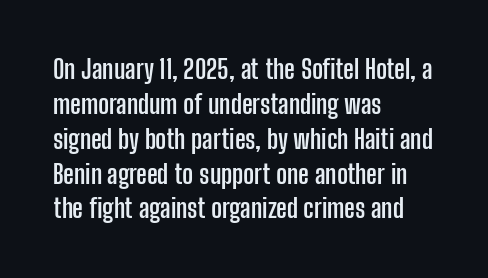
Q: Is the text bold? A: Yes.
Q: Is the text italic (slanted)? A: No, it is upright.
Q: Is the text underlined? A: No.
Q: How is the paragraph aligned? A: Left-aligned.
Q: Is the spacing between letters normal or unusually wide? A: Normal.
Q: Is the spacing between lines tight, normal or loose? A: Normal.
